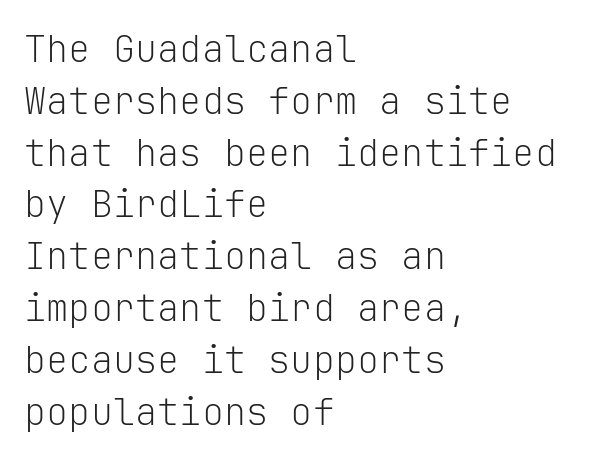
{"serif": "no", "italic": "no", "bold": "no", "weight": "light", "width": "normal", "stroke_contrast": "low", "x_height": "medium", "monospaced": "yes", "underline": "no", "align": "left", "line_spacing": "normal", "line_spacing_ratio": 1.4, "letter_spacing": "normal", "letter_spacing_em": 0.0, "glyph_px": 37}
